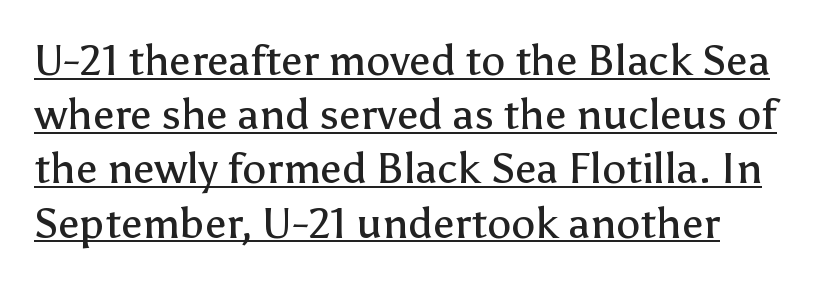
{"serif": "no", "italic": "no", "bold": "no", "weight": "regular", "width": "normal", "stroke_contrast": "low", "x_height": "medium", "monospaced": "no", "underline": "yes", "line_spacing": "normal", "line_spacing_ratio": 1.26, "letter_spacing": "normal", "letter_spacing_em": 0.0, "glyph_px": 43}
